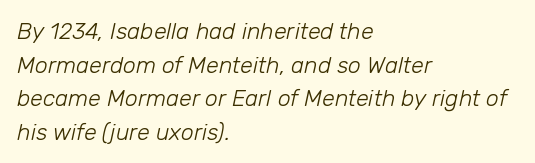
Has an underline been added? It has not. Does the leading feel generous? No, just average. The gaps between neighbouring characters are ordinary and unremarkable. Caption: multi-line text, flush left, ragged right.
